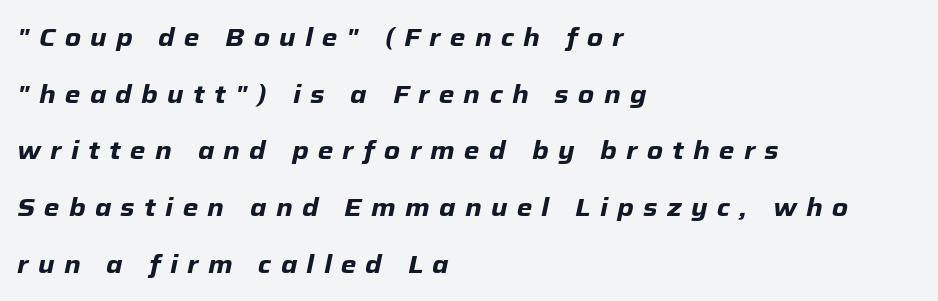
Q: Is the text bold? A: Yes.
Q: Is the text italic (slanted)? A: Yes, it leans right by about 12 degrees.
Q: Is the text underlined? A: No.
Q: How is the paragraph aligned? A: Left-aligned.
Q: Is the spacing between letters normal or unusually wide? A: Unusually wide.
Q: Is the spacing between lines tight, normal or loose? A: Loose.
